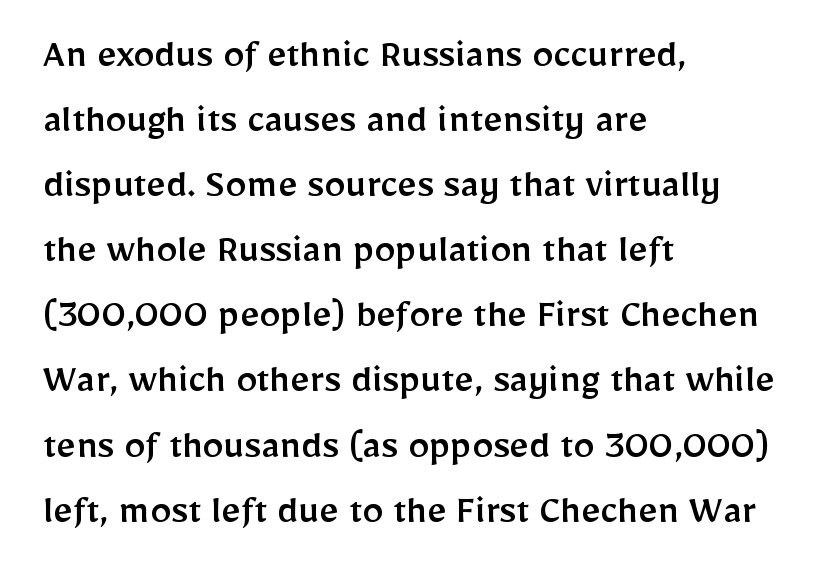
The image shows 42 px sans-serif type, upright; set left-aligned, normal line spacing (1.55x), normal letter spacing, not underlined; low stroke contrast and a medium x-height.
